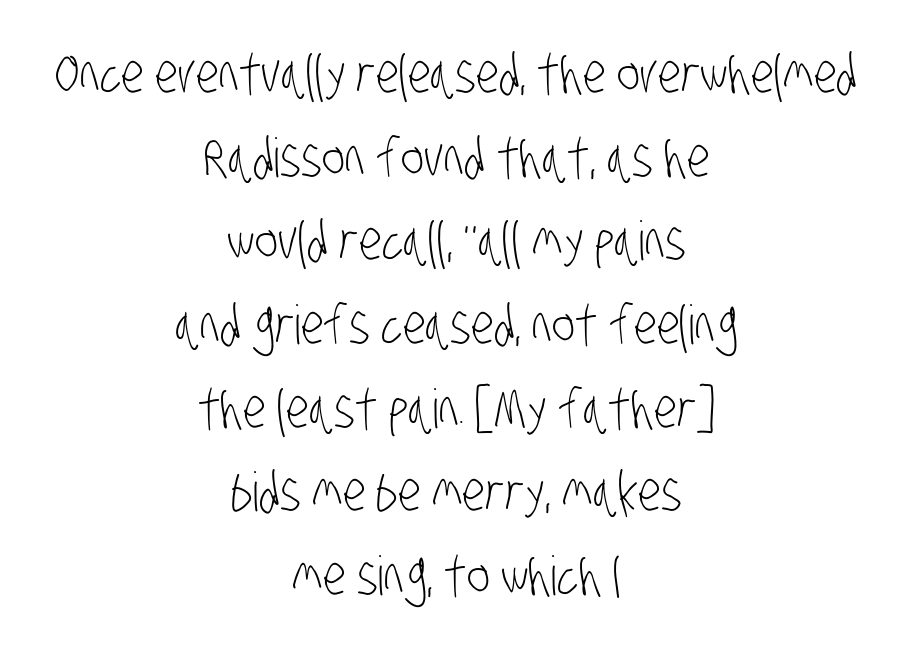
The image shows 54 px light, condensed sans-serif type; set centered, normal line spacing (1.55x), normal letter spacing, not underlined; low stroke contrast and a large x-height.
